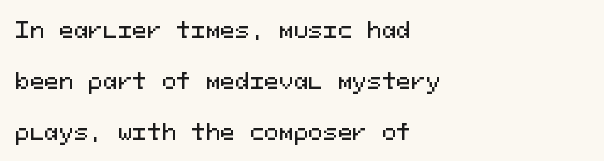
The image shows 22 px text type, upright; set left-aligned, loose line spacing (2.31x), normal letter spacing, not underlined.
